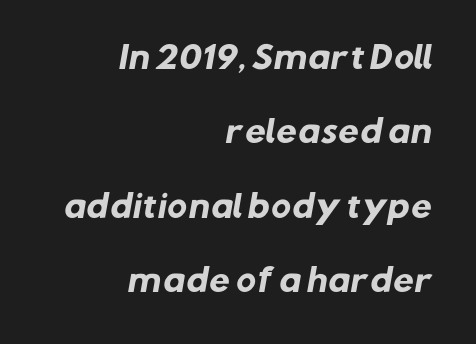
Check under the words: just untouched page. On the weight axis this lands at bold, roughly 700. Do the characters align in a grid? No, the font is proportional. Is the letter spacing exaggerated? No — it looks like the ordinary default. The space between consecutive lines is lavish.
